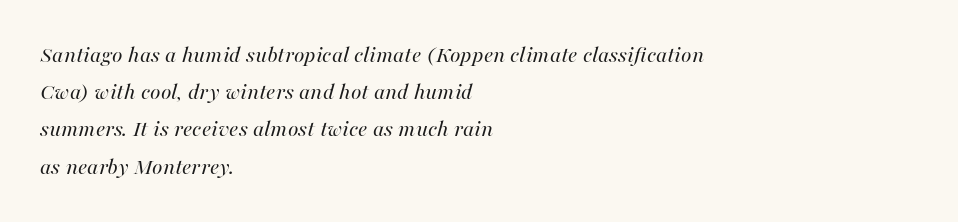
{"italic": "yes", "lean": "right", "slant_degrees": 16, "bold": "no", "underline": "no", "align": "left", "line_spacing": "normal", "line_spacing_ratio": 1.55, "letter_spacing": "normal", "letter_spacing_em": 0.0, "glyph_px": 24}
